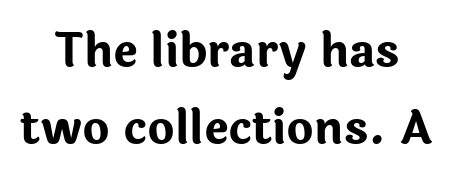
{"serif": "no", "italic": "no", "bold": "yes", "weight": "bold", "width": "normal", "stroke_contrast": "low", "x_height": "medium", "monospaced": "no", "underline": "no", "align": "center", "line_spacing": "normal", "line_spacing_ratio": 1.68, "letter_spacing": "normal", "letter_spacing_em": 0.0, "glyph_px": 46}
